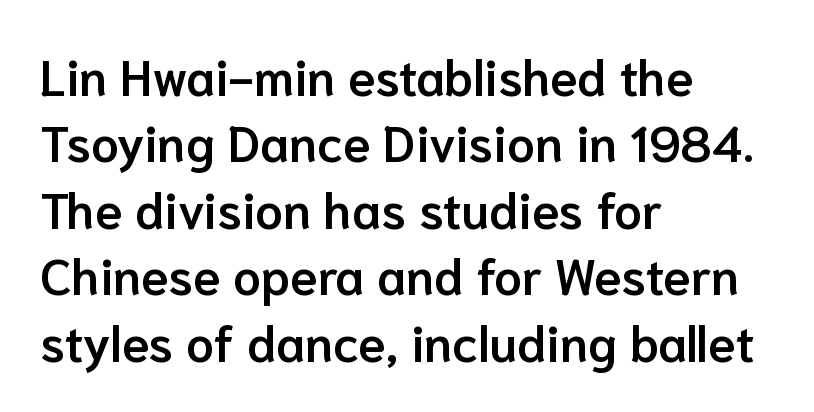
Q: Is the text bold? A: Semi-bold.
Q: Is the text italic (slanted)? A: No, it is upright.
Q: Is the typeface a serif or a sans-serif typeface? A: Sans-serif.
Q: Is the text underlined? A: No.
Q: How is the paragraph aligned? A: Left-aligned.
Q: Is the spacing between letters normal or unusually wide? A: Normal.
Q: Is the spacing between lines tight, normal or loose? A: Normal.
Q: Width (condensed, normal, or wide)? A: Normal.
Q: Stroke contrast? A: Low.
Q: x-height? A: Medium.
Q: Monospaced? A: No.
